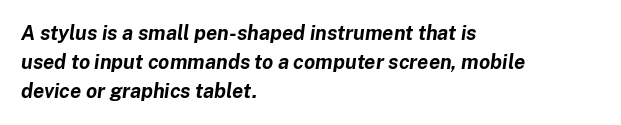
Q: Is the text bold? A: Yes.
Q: Is the text italic (slanted)? A: Yes, it leans right by about 8 degrees.
Q: Is the text underlined? A: No.
Q: How is the paragraph aligned? A: Left-aligned.
Q: Is the spacing between letters normal or unusually wide? A: Normal.
Q: Is the spacing between lines tight, normal or loose? A: Normal.
